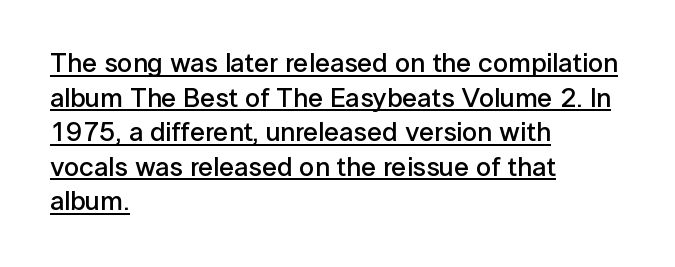
{"italic": "no", "bold": "semi", "underline": "yes", "align": "left", "line_spacing": "normal", "line_spacing_ratio": 1.28, "letter_spacing": "normal", "letter_spacing_em": 0.0, "glyph_px": 27}
